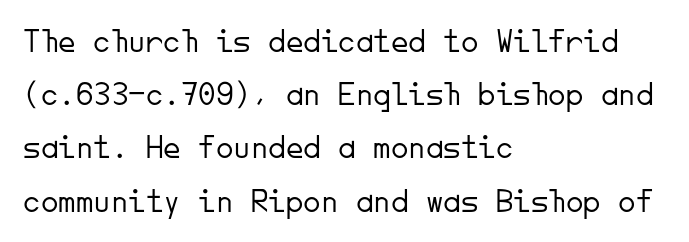
{"serif": "no", "italic": "no", "bold": "no", "weight": "light", "width": "normal", "stroke_contrast": "low", "x_height": "small", "monospaced": "yes", "underline": "no", "align": "left", "line_spacing": "normal", "line_spacing_ratio": 1.52, "letter_spacing": "normal", "letter_spacing_em": 0.0, "glyph_px": 35}
